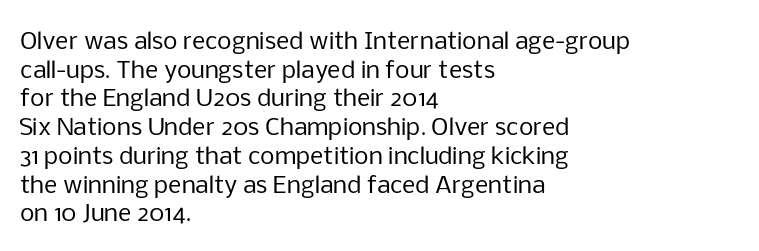
{"italic": "no", "bold": "no", "underline": "no", "align": "left", "line_spacing": "normal", "line_spacing_ratio": 1.25, "letter_spacing": "normal", "letter_spacing_em": 0.0, "glyph_px": 23}
